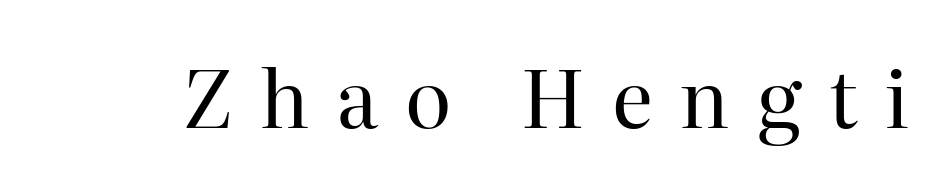
This is the regular roman posture of the typeface. Typographically, this falls in the serif category. Underline: absent. Heft: none added — not bold. Is this a fixed-width face? No — the glyphs have proportional, varying widths.
